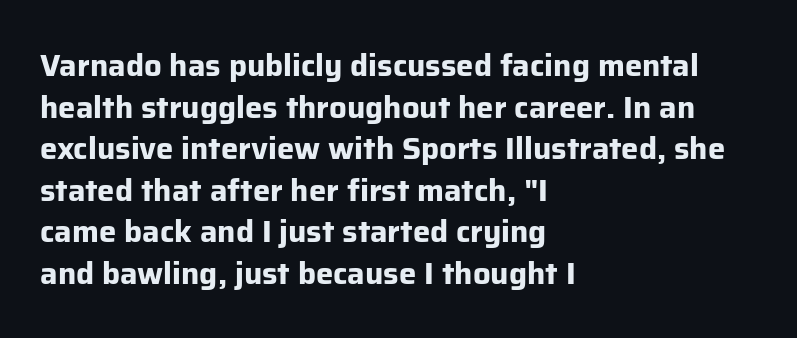
Q: Is the text bold? A: Yes.
Q: Is the text italic (slanted)? A: No, it is upright.
Q: Is the typeface a serif or a sans-serif typeface? A: Sans-serif.
Q: Is the text underlined? A: No.
Q: How is the paragraph aligned? A: Left-aligned.
Q: Is the spacing between letters normal or unusually wide? A: Normal.
Q: Is the spacing between lines tight, normal or loose? A: Normal.
Q: Width (condensed, normal, or wide)? A: Normal.
Q: Stroke contrast? A: Low.
Q: x-height? A: Medium.
Q: Monospaced? A: No.
